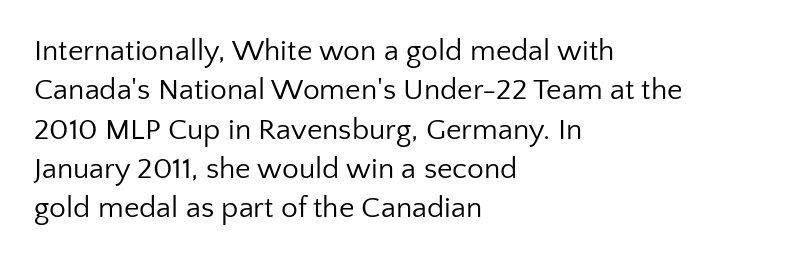
The image shows 30 px regular-weight sans-serif type, upright; set left-aligned, normal line spacing (1.31x), normal letter spacing, not underlined; low stroke contrast and a medium x-height.
